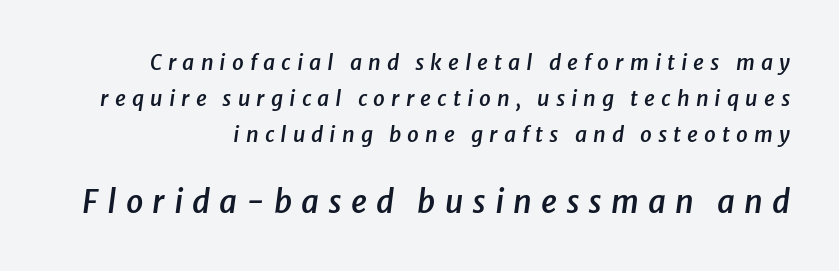
The image shows 31 px semibold type, italic (leaning right); set line spacing 1.71x, unusually wide letter spacing (+0.29 em), not underlined; the second (bottom) block is 1.48x larger; low stroke contrast and a medium x-height.
